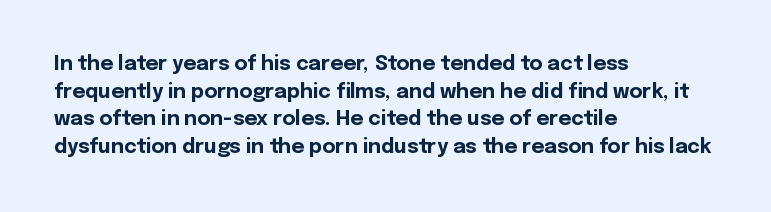
The image shows 20 px bold type, upright; set left-aligned, normal line spacing (1.38x), normal letter spacing, not underlined.
